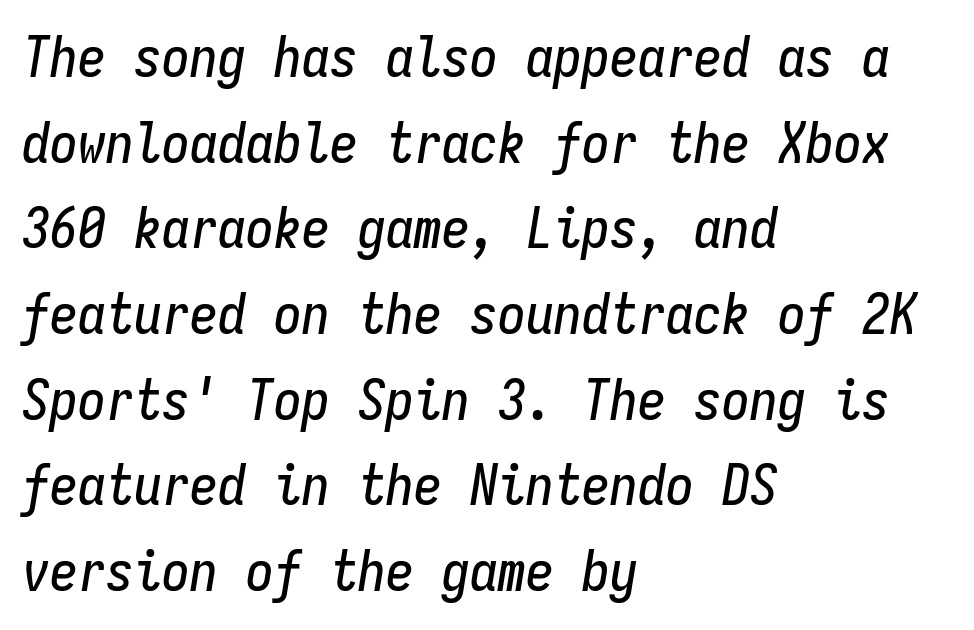
{"italic": "yes", "lean": "right", "slant_degrees": 9, "width": "condensed", "stroke_contrast": "low", "x_height": "medium", "monospaced": "yes", "underline": "no", "align": "left", "line_spacing": "normal", "line_spacing_ratio": 1.53, "letter_spacing": "normal", "letter_spacing_em": 0.0, "glyph_px": 56}
